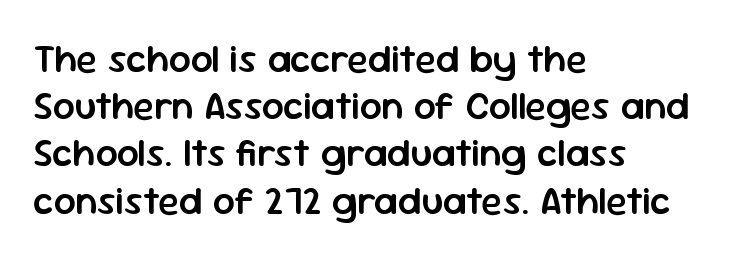
The image shows 39 px semibold sans-serif type, upright; set left-aligned, line spacing 1.21x, normal letter spacing, not underlined; low stroke contrast and a medium x-height.
